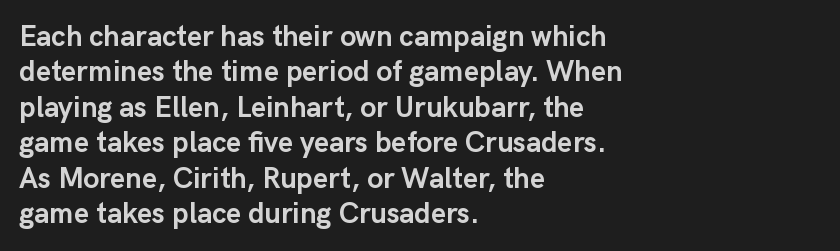
{"serif": "no", "italic": "no", "bold": "yes", "weight": "semibold", "width": "normal", "stroke_contrast": "low", "x_height": "medium", "monospaced": "no", "underline": "no", "align": "left", "line_spacing_ratio": 1.22, "letter_spacing": "normal", "letter_spacing_em": 0.0, "glyph_px": 29}
